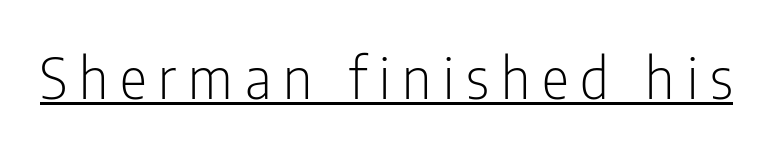
Nothing heavy about these letters — not bold at all. Is there any slant? The stems are plumb. The face used here is proportionally spaced, like ordinary book or web type. The horizontal fit of the characters is loose and conspicuously gappy.
